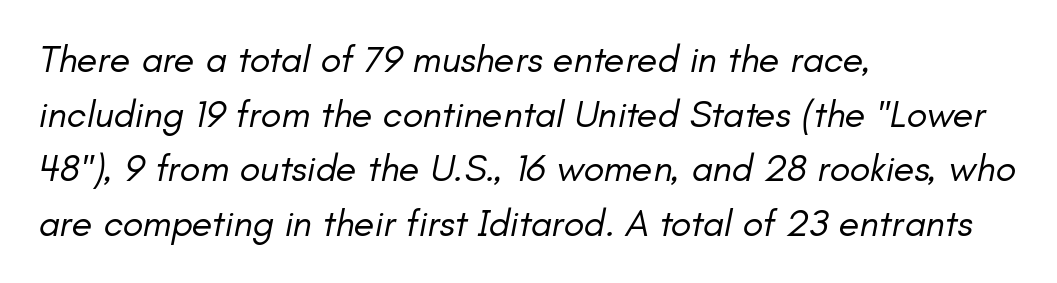
Successive baselines arrive at the customary interval. Between one letter and the next there's only the usual sliver of space. Horizontally, the lines are justified to the leading edge only. Beneath every word, the page is bare.
